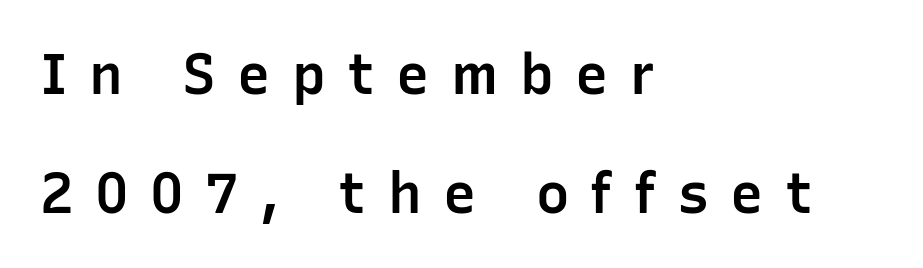
{"serif": "no", "italic": "no", "bold": "semi", "weight": "semibold", "width": "normal", "stroke_contrast": "low", "x_height": "medium", "monospaced": "no", "underline": "no", "align": "left", "line_spacing": "loose", "line_spacing_ratio": 2.13, "letter_spacing": "wide", "letter_spacing_em": 0.38, "glyph_px": 56}
